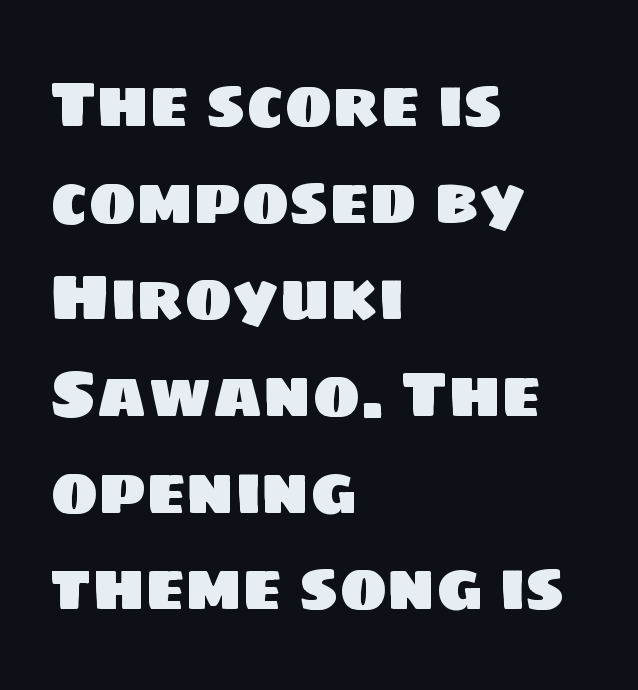
Q: Is the typeface a serif or a sans-serif typeface? A: Sans-serif.
Q: Is the text underlined? A: No.
Q: How is the paragraph aligned? A: Left-aligned.
Q: Is the spacing between letters normal or unusually wide? A: Normal.
Q: Is the spacing between lines tight, normal or loose? A: Normal.
Q: Width (condensed, normal, or wide)? A: Normal.
Q: Stroke contrast? A: Low.
Q: x-height? A: Large.
Q: Monospaced? A: No.
